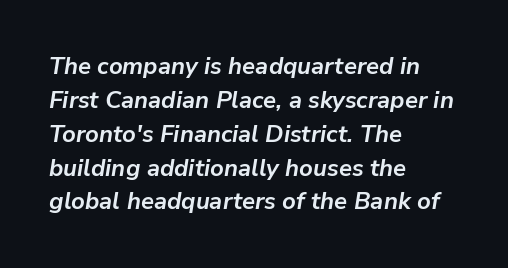
Heavy-handed strokes throughout: this text is bold. This rendering features lettering with no underline. Line beginnings align vertically; line endings do not. Evenly set lines give the paragraph a standard silhouette.
